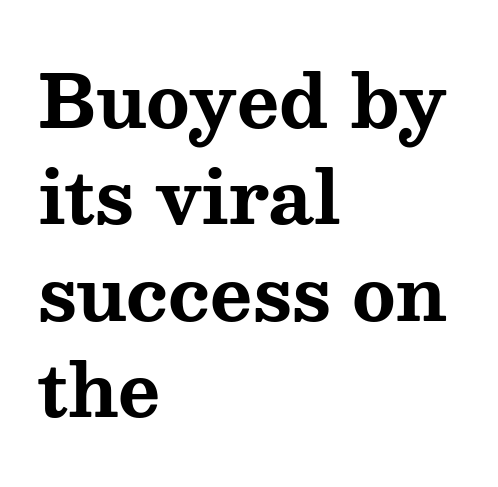
{"serif": "yes", "italic": "no", "bold": "yes", "weight": "bold", "width": "wide", "stroke_contrast": "medium", "x_height": "medium", "monospaced": "no", "underline": "no", "align": "left", "line_spacing": "normal", "line_spacing_ratio": 1.34, "letter_spacing": "normal", "letter_spacing_em": 0.0, "glyph_px": 72}
